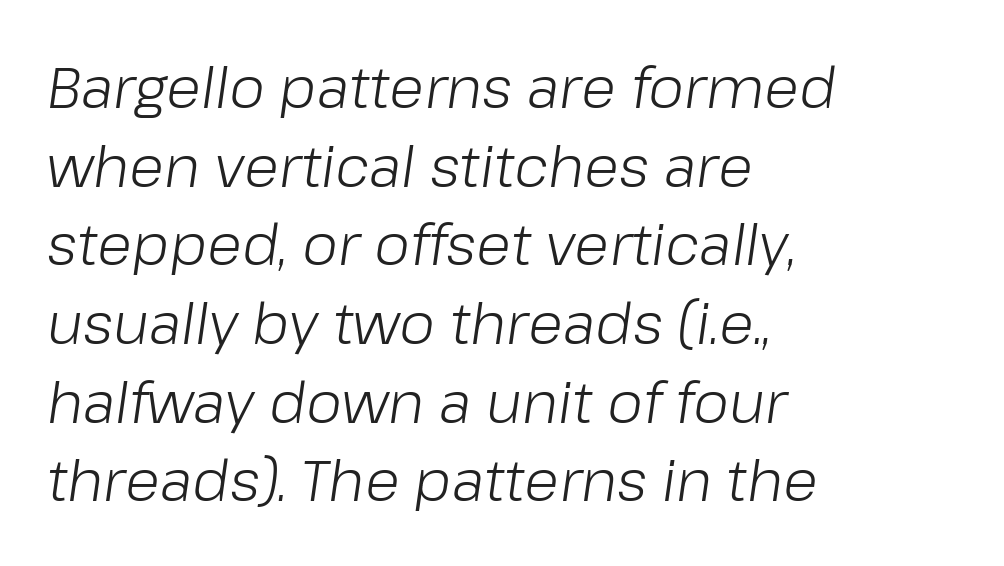
{"italic": "yes", "lean": "right", "slant_degrees": 8, "bold": "no", "weight": "light", "width": "normal", "stroke_contrast": "low", "x_height": "medium", "monospaced": "no", "underline": "no", "align": "left", "line_spacing": "normal", "line_spacing_ratio": 1.38, "letter_spacing": "normal", "letter_spacing_em": 0.0, "glyph_px": 57}
